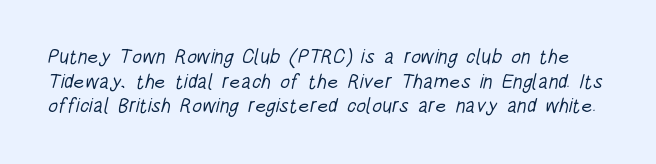
{"bold": "no", "underline": "no", "line_spacing_ratio": 1.23, "letter_spacing": "normal", "letter_spacing_em": 0.0, "glyph_px": 20}
